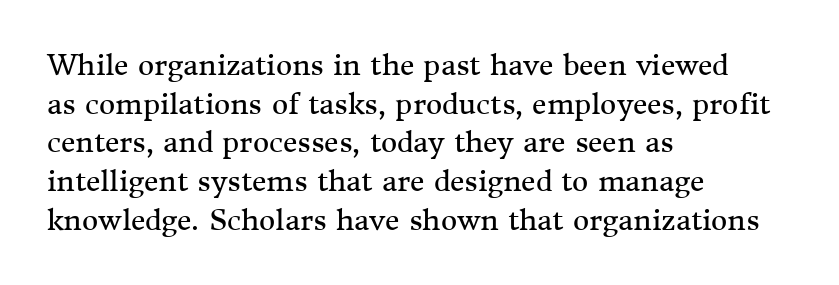
The image shows 28 px regular-weight serif type, upright; set left-aligned, normal line spacing (1.38x), normal letter spacing, not underlined; medium stroke contrast and a medium x-height.
